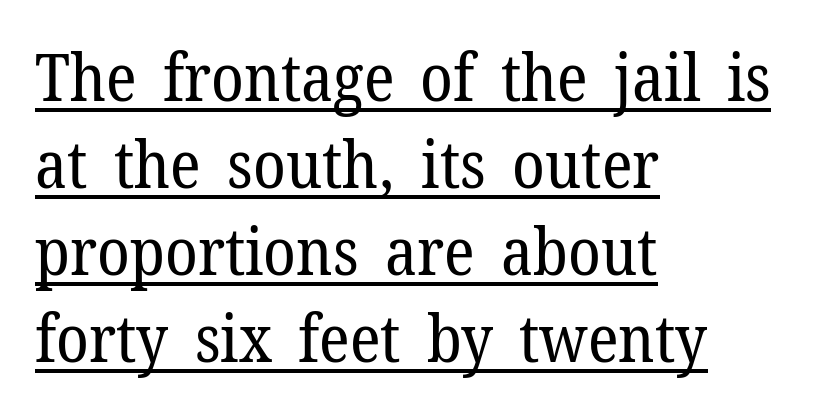
Q: Is the text bold? A: No.
Q: Is the text italic (slanted)? A: No, it is upright.
Q: Is the typeface a serif or a sans-serif typeface? A: Serif.
Q: Is the text underlined? A: Yes.
Q: How is the paragraph aligned? A: Left-aligned.
Q: Is the spacing between letters normal or unusually wide? A: Normal.
Q: Is the spacing between lines tight, normal or loose? A: Normal.
Q: Width (condensed, normal, or wide)? A: Normal.
Q: Stroke contrast? A: Low.
Q: x-height? A: Medium.
Q: Monospaced? A: No.
